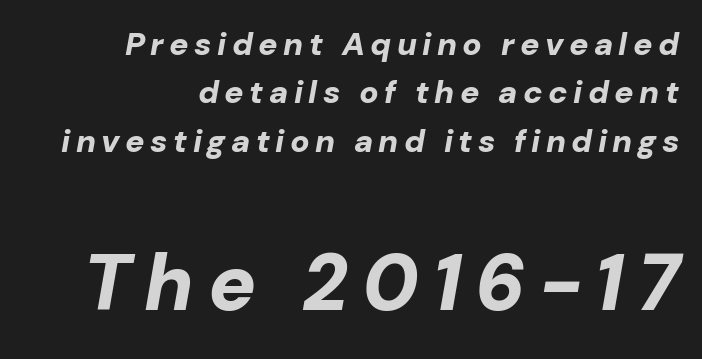
{"italic": "yes", "lean": "right", "slant_degrees": 10, "bold": "yes", "weight": "bold", "width": "normal", "stroke_contrast": "low", "x_height": "medium", "monospaced": "no", "underline": "no", "align": "right", "line_spacing": "normal", "line_spacing_ratio": 1.51, "larger_block": "second", "size_ratio": 2.47, "glyph_px": 79}
